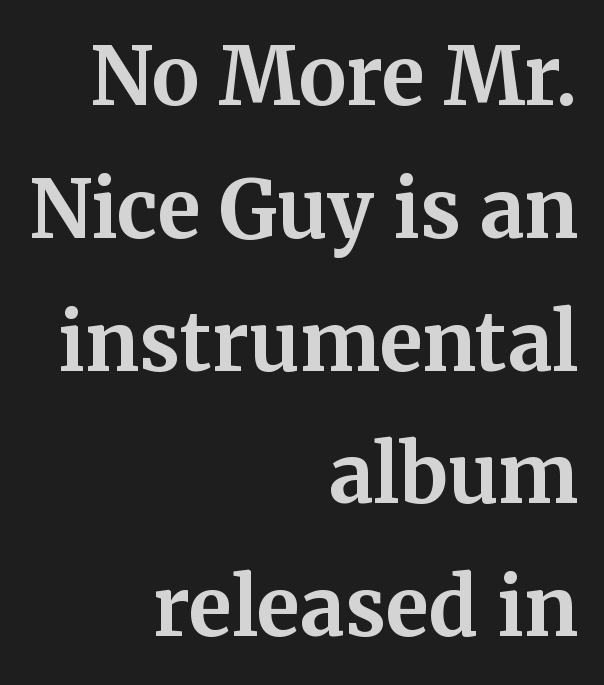
Every letter is thick-stroked: bold, no question. The foot of each line stays bare and open. Spacing verdict: proportional, widths tailored to each character. The rendering anchors every line to the right-hand side. Do the letters lean? They stand straight.
